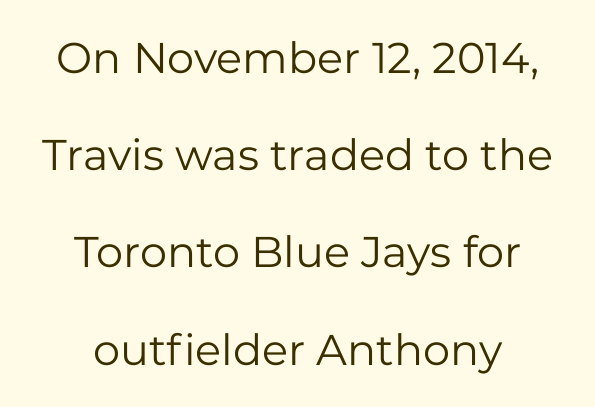
{"serif": "no", "italic": "no", "bold": "no", "weight": "regular", "width": "normal", "stroke_contrast": "low", "x_height": "medium", "monospaced": "no", "underline": "no", "align": "center", "line_spacing": "loose", "line_spacing_ratio": 2.26, "letter_spacing": "normal", "letter_spacing_em": 0.0, "glyph_px": 43}
